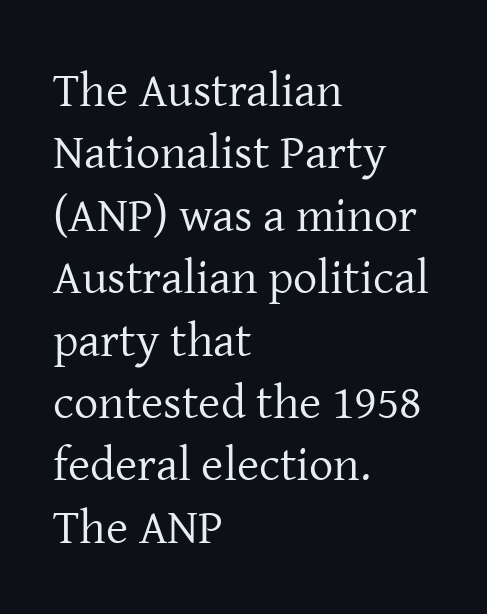
Q: Is the text bold? A: No.
Q: Is the text italic (slanted)? A: No, it is upright.
Q: Is the typeface a serif or a sans-serif typeface? A: Serif.
Q: Is the text underlined? A: No.
Q: How is the paragraph aligned? A: Left-aligned.
Q: Is the spacing between letters normal or unusually wide? A: Normal.
Q: Is the spacing between lines tight, normal or loose? A: Normal.
Q: Width (condensed, normal, or wide)? A: Normal.
Q: Stroke contrast? A: Low.
Q: x-height? A: Medium.
Q: Monospaced? A: No.
